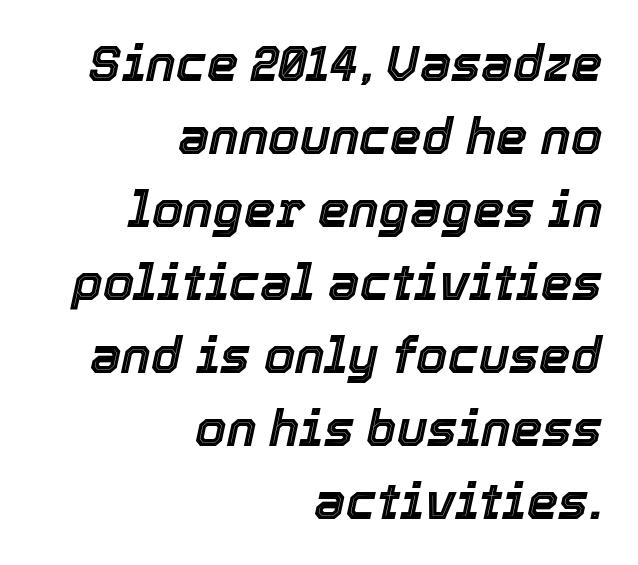
Q: Is the text italic (slanted)? A: Yes, it leans right by about 12 degrees.
Q: Is the text underlined? A: No.
Q: How is the paragraph aligned? A: Right-aligned.
Q: Is the spacing between letters normal or unusually wide? A: Normal.
Q: Is the spacing between lines tight, normal or loose? A: Normal.
Q: Width (condensed, normal, or wide)? A: Normal.
Q: x-height? A: Medium.
Q: Monospaced? A: No.
